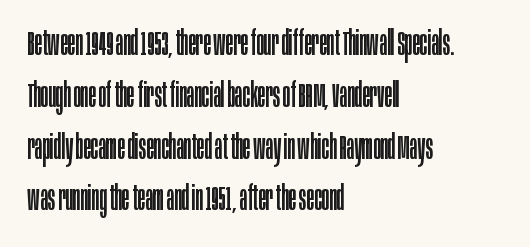
Q: Is the text bold? A: No.
Q: Is the text italic (slanted)? A: No, it is upright.
Q: Is the typeface a serif or a sans-serif typeface? A: Sans-serif.
Q: Is the text underlined? A: No.
Q: How is the paragraph aligned? A: Left-aligned.
Q: Is the spacing between letters normal or unusually wide? A: Normal.
Q: Is the spacing between lines tight, normal or loose? A: Normal.
Q: Width (condensed, normal, or wide)? A: Condensed.
Q: Stroke contrast? A: Low.
Q: x-height? A: Large.
Q: Monospaced? A: No.
